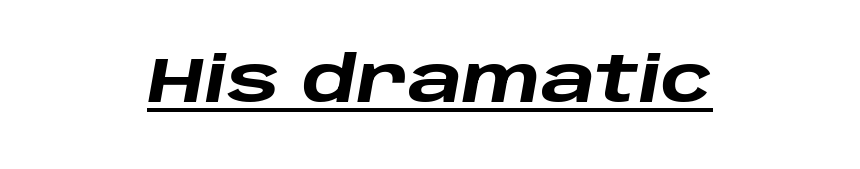
It's the slanting kind of type. Where is the straight margin? There isn't one; the lines are centered. Varying glyph widths throughout — classic text-font behaviour. Decoration check: the copy is underlined. Emphasis by weight is at full strength: bold. Default kerning and tracking; the words read as compact shapes.
